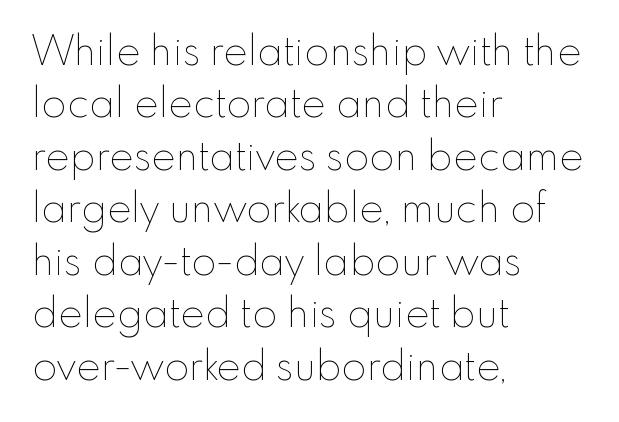
{"italic": "no", "bold": "no", "weight": "thin", "width": "normal", "stroke_contrast": "low", "x_height": "small", "monospaced": "no", "underline": "no", "align": "left", "line_spacing": "normal", "line_spacing_ratio": 1.28, "letter_spacing": "normal", "letter_spacing_em": 0.0, "glyph_px": 41}
